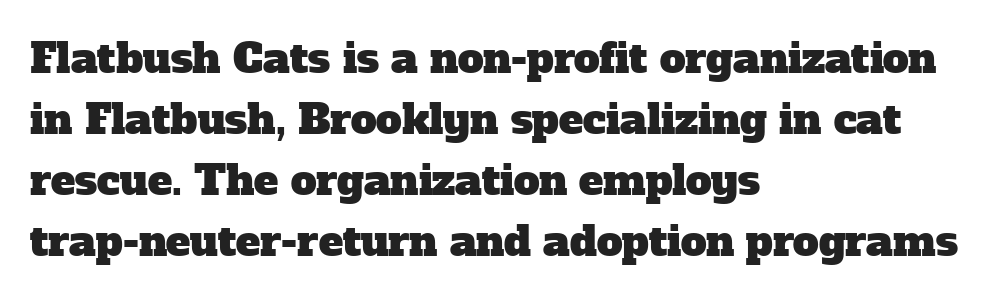
{"serif": "yes", "width": "normal", "stroke_contrast": "low", "x_height": "medium", "monospaced": "no", "underline": "no", "align": "left", "line_spacing": "normal", "line_spacing_ratio": 1.49, "letter_spacing": "normal", "letter_spacing_em": 0.0, "glyph_px": 41}
